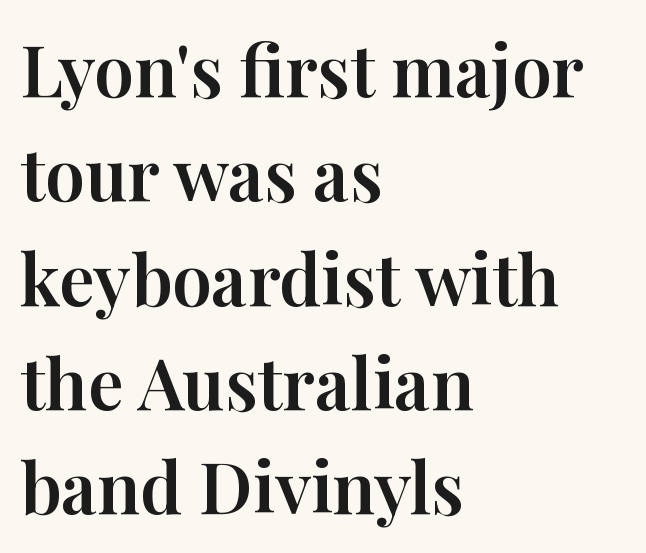
{"serif": "yes", "italic": "no", "width": "normal", "stroke_contrast": "high", "x_height": "medium", "monospaced": "no", "underline": "no", "align": "left", "line_spacing": "normal", "line_spacing_ratio": 1.47, "letter_spacing": "normal", "letter_spacing_em": 0.0, "glyph_px": 71}
